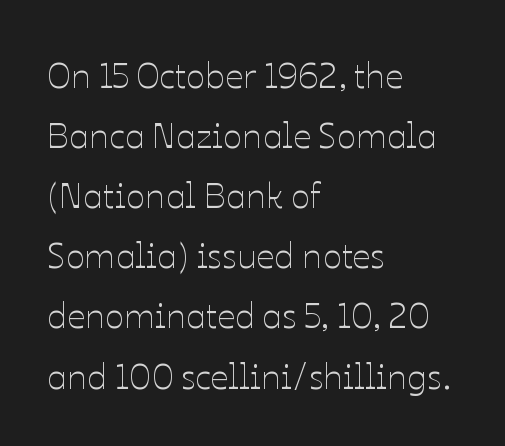
Q: Is the text bold? A: No.
Q: Is the text italic (slanted)? A: No, it is upright.
Q: Is the text underlined? A: No.
Q: How is the paragraph aligned? A: Left-aligned.
Q: Is the spacing between letters normal or unusually wide? A: Normal.
Q: Is the spacing between lines tight, normal or loose? A: Normal.
Q: Width (condensed, normal, or wide)? A: Normal.
Q: Stroke contrast? A: Low.
Q: x-height? A: Medium.
Q: Monospaced? A: No.
